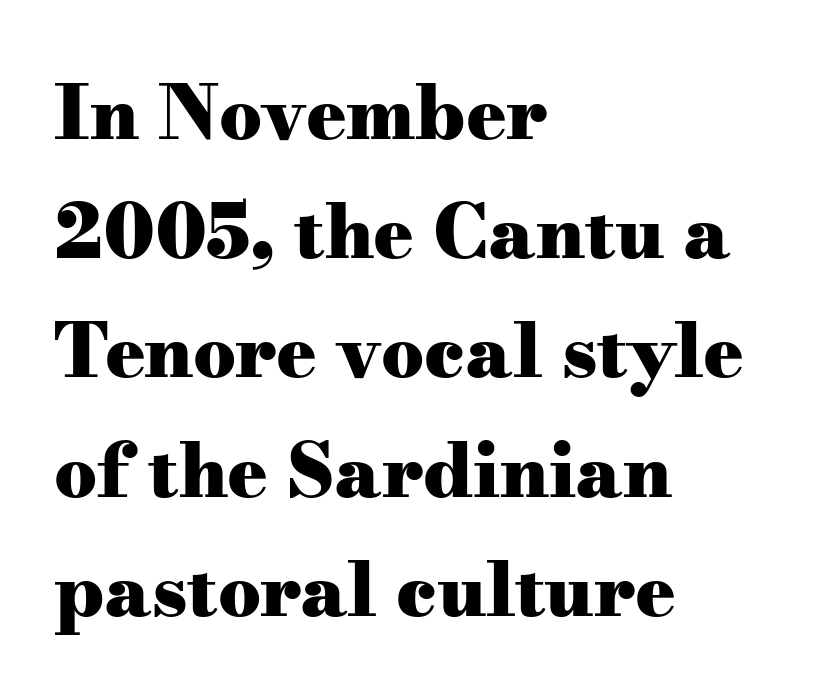
The image shows 75 px heavy, wide serif type, upright; set left-aligned, normal line spacing (1.59x), normal letter spacing, not underlined; medium stroke contrast and a small x-height.
